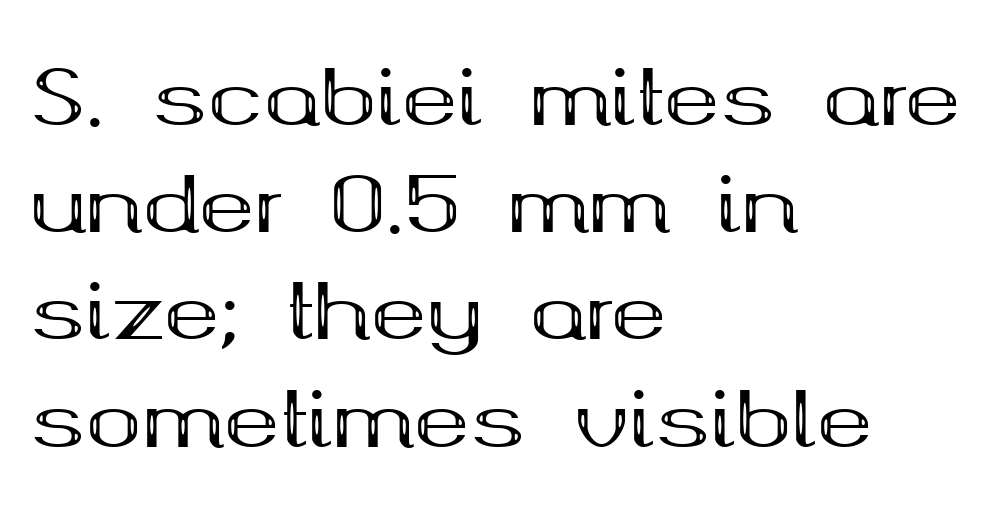
The image shows 75 px bold, wide serif type, upright; set left-aligned, normal line spacing (1.43x), normal letter spacing, not underlined; medium stroke contrast and a medium x-height.
